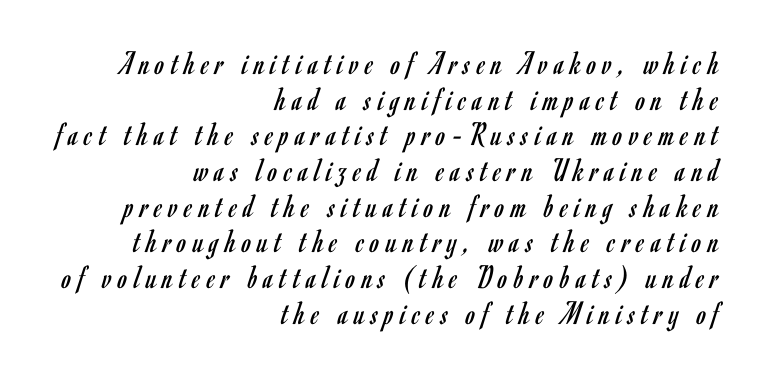
The image shows 34 px regular-weight, condensed sans-serif type; set right-aligned, tight line spacing (1.05x), not underlined; low stroke contrast and a small x-height.
